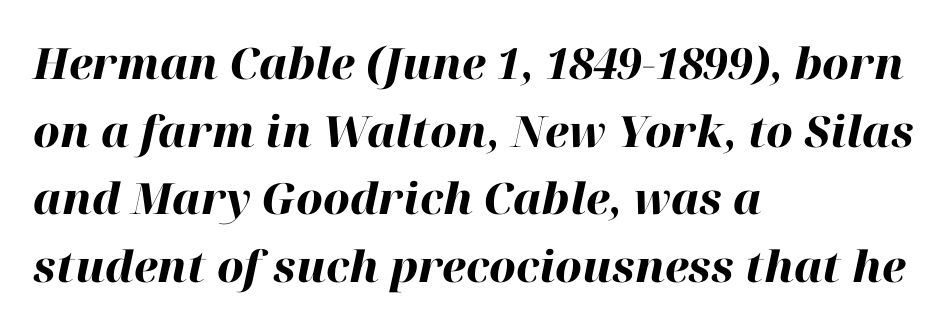
The image shows 43 px heavy type, italic (leaning right); set left-aligned, normal line spacing (1.57x), normal letter spacing, not underlined; high stroke contrast and a medium x-height.
